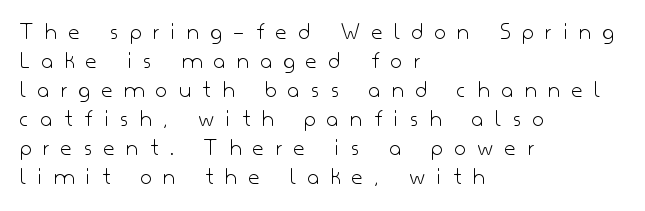
Q: Is the text bold? A: No.
Q: Is the text italic (slanted)? A: No, it is upright.
Q: Is the text underlined? A: No.
Q: How is the paragraph aligned? A: Left-aligned.
Q: Is the spacing between letters normal or unusually wide? A: Unusually wide.
